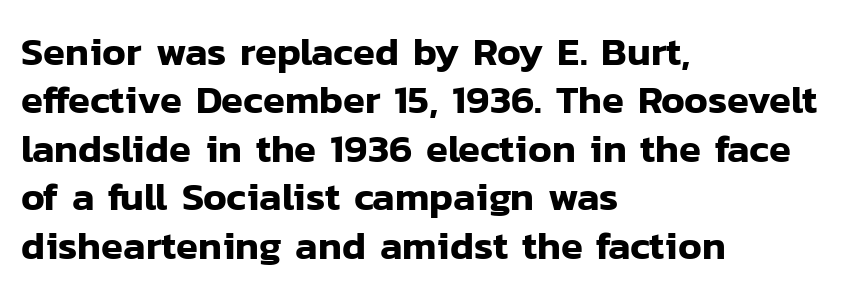
{"serif": "no", "italic": "no", "width": "normal", "stroke_contrast": "low", "x_height": "medium", "monospaced": "no", "underline": "no", "align": "left", "line_spacing_ratio": 1.21, "letter_spacing": "normal", "letter_spacing_em": 0.0, "glyph_px": 40}
